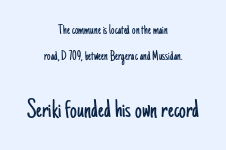
{"italic": "no", "bold": "no", "underline": "no", "align": "center", "line_spacing_ratio": 1.86, "letter_spacing": "normal", "letter_spacing_em": 0.0, "larger_block": "second", "size_ratio": 1.93, "glyph_px": 27}
